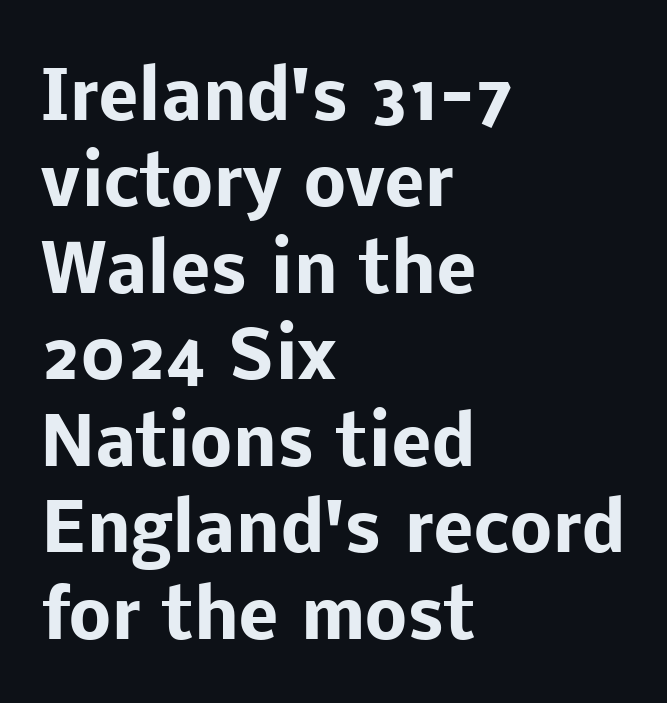
Q: Is the text bold? A: Yes.
Q: Is the text italic (slanted)? A: No, it is upright.
Q: Is the typeface a serif or a sans-serif typeface? A: Sans-serif.
Q: Is the text underlined? A: No.
Q: How is the paragraph aligned? A: Left-aligned.
Q: Is the spacing between letters normal or unusually wide? A: Normal.
Q: Is the spacing between lines tight, normal or loose? A: Normal.
Q: Width (condensed, normal, or wide)? A: Normal.
Q: Stroke contrast? A: Low.
Q: x-height? A: Medium.
Q: Monospaced? A: No.
